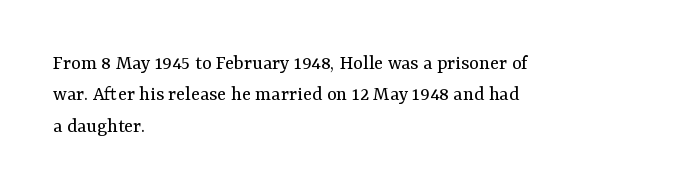
Q: Is the text bold? A: No.
Q: Is the text italic (slanted)? A: No, it is upright.
Q: Is the text underlined? A: No.
Q: How is the paragraph aligned? A: Left-aligned.
Q: Is the spacing between letters normal or unusually wide? A: Normal.
Q: Is the spacing between lines tight, normal or loose? A: Normal.
